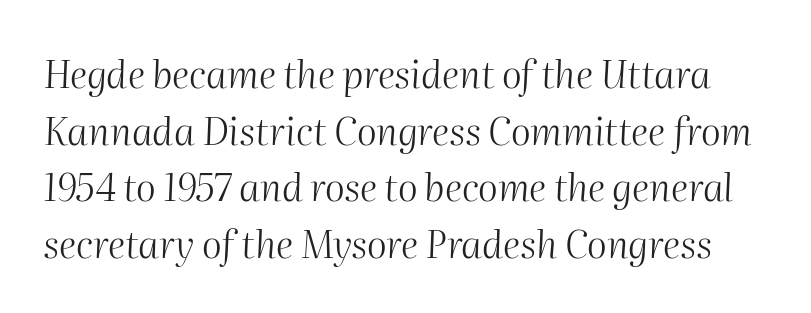
{"italic": "yes", "lean": "right", "slant_degrees": 2, "bold": "no", "weight": "light", "width": "normal", "stroke_contrast": "medium", "x_height": "medium", "monospaced": "no", "underline": "no", "line_spacing": "normal", "line_spacing_ratio": 1.49, "letter_spacing": "normal", "letter_spacing_em": 0.0, "glyph_px": 38}
